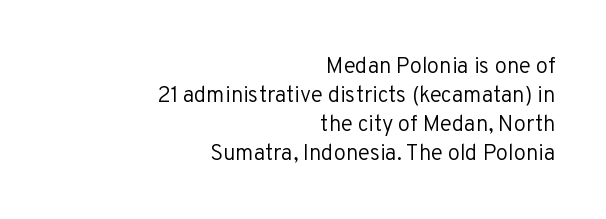
Bold? No — there's no thickening of the strokes. The rendering anchors every line to the right-hand side. Each row of text sits above clean, open space. Nope, not italic — everything's standing straight. Tracking here is standard; glyphs follow each other at the usual distance. Compared with typical paragraphs, the rows here are spaced about the same.
